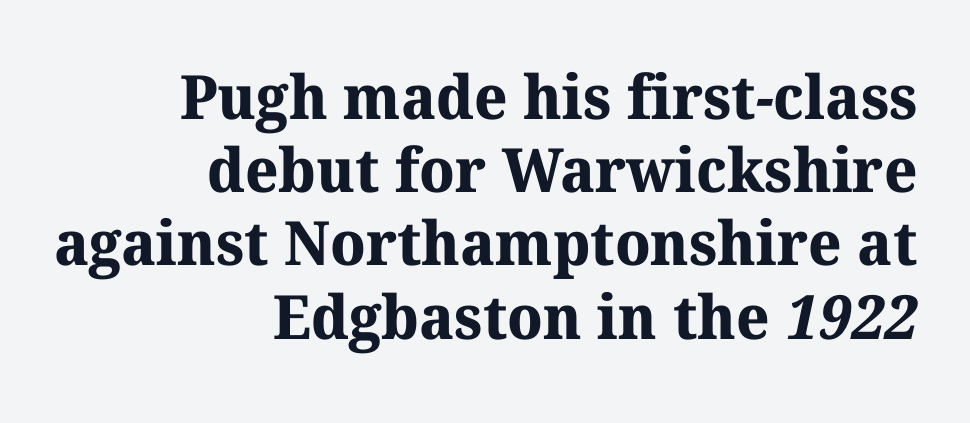
Q: Is the text bold? A: Yes.
Q: Is the typeface a serif or a sans-serif typeface? A: Serif.
Q: Is the text underlined? A: No.
Q: How is the paragraph aligned? A: Right-aligned.
Q: Is the spacing between letters normal or unusually wide? A: Normal.
Q: Width (condensed, normal, or wide)? A: Normal.
Q: Stroke contrast? A: Medium.
Q: x-height? A: Medium.
Q: Monospaced? A: No.
